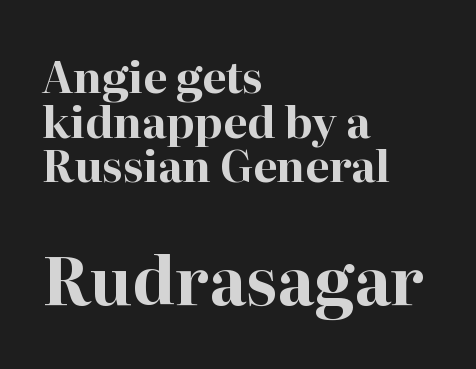
The image shows 65 px bold serif type, upright; set left-aligned, tight line spacing (1.04x), normal letter spacing, not underlined; the second (bottom) block is 1.51x larger; high stroke contrast and a medium x-height.
